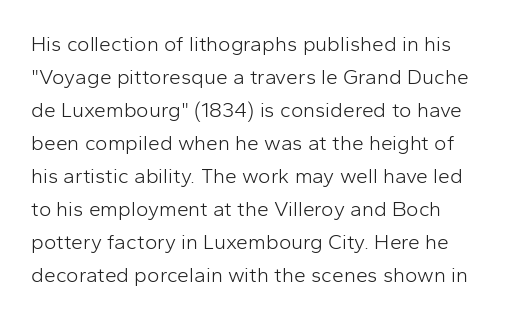
Q: Is the text bold? A: No.
Q: Is the text italic (slanted)? A: No, it is upright.
Q: Is the text underlined? A: No.
Q: Is the spacing between letters normal or unusually wide? A: Normal.
Q: Is the spacing between lines tight, normal or loose? A: Normal.
